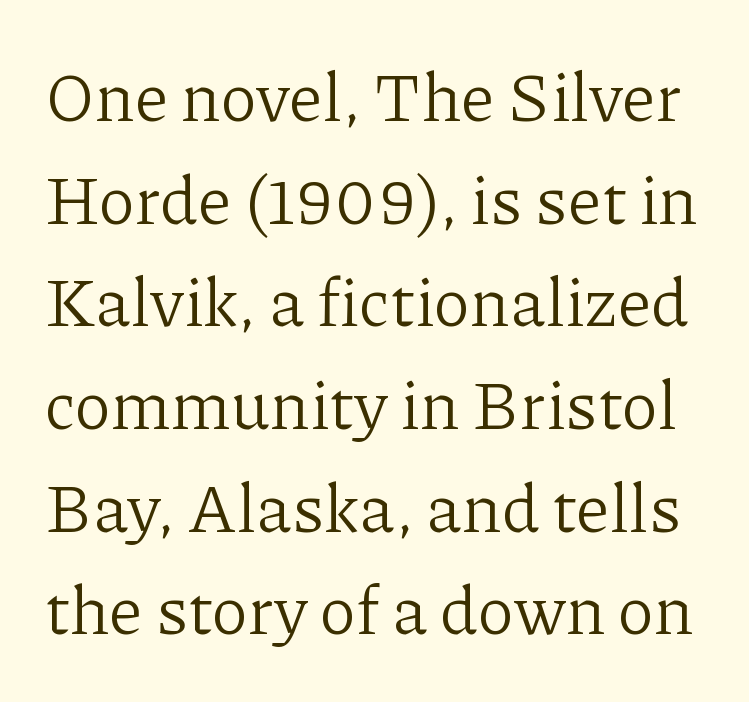
Think of a printed novel: that variable character pitch is what you see here. Descenders are the only things crossing below the line. You can tell it's not italic because the verticals are truly vertical. The passage shown stacks its lines at a standard gap. Vertical stems look standard width or narrower in stroke.
